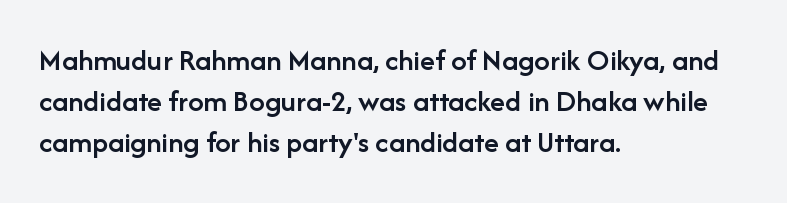
{"serif": "no", "italic": "no", "bold": "semi", "weight": "semibold", "width": "normal", "stroke_contrast": "low", "x_height": "medium", "monospaced": "no", "underline": "no", "align": "left", "line_spacing": "normal", "line_spacing_ratio": 1.33, "letter_spacing": "normal", "letter_spacing_em": 0.0, "glyph_px": 31}
